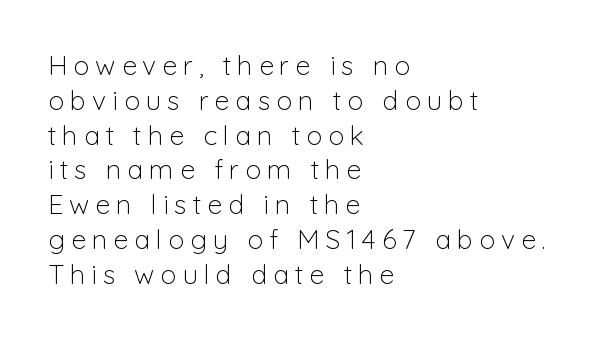
Q: Is the text bold? A: No.
Q: Is the text italic (slanted)? A: No, it is upright.
Q: Is the text underlined? A: No.
Q: How is the paragraph aligned? A: Left-aligned.
Q: Is the spacing between letters normal or unusually wide? A: Unusually wide.
Q: Is the spacing between lines tight, normal or loose? A: Normal.
